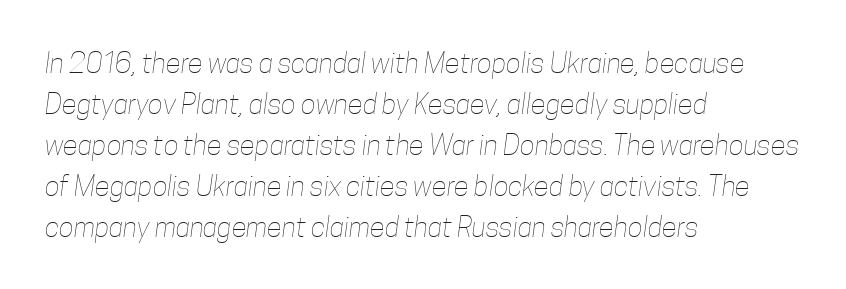
Q: Is the text bold? A: No.
Q: Is the text underlined? A: No.
Q: How is the paragraph aligned? A: Left-aligned.
Q: Is the spacing between letters normal or unusually wide? A: Normal.
Q: Is the spacing between lines tight, normal or loose? A: Normal.
Q: Width (condensed, normal, or wide)? A: Condensed.
Q: Stroke contrast? A: Low.
Q: x-height? A: Medium.
Q: Monospaced? A: No.
